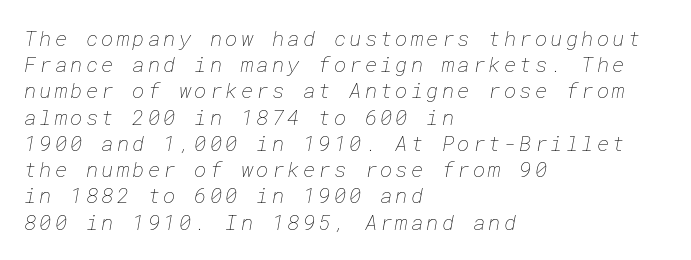
Leftover space on each line is placed entirely after the last word. This sample keeps an unexceptional amount of space between lines. Bold? No — there's no thickening of the strokes. Plain, unruled lines of type.
